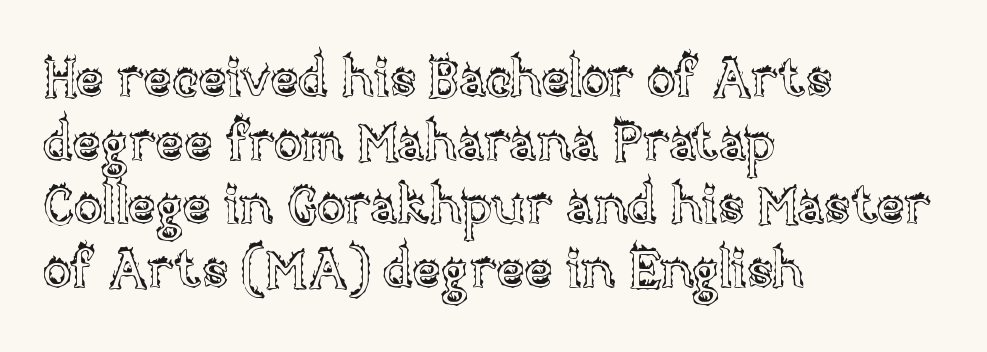
Line beginnings align vertically; line endings do not. Ascenders rise straight up at ninety degrees. A bare baseline throughout the passage. This sample has the flowing, uneven cadence of proportional lettering. Nothing unusual about the tracking: characters are spaced as the font intends.
